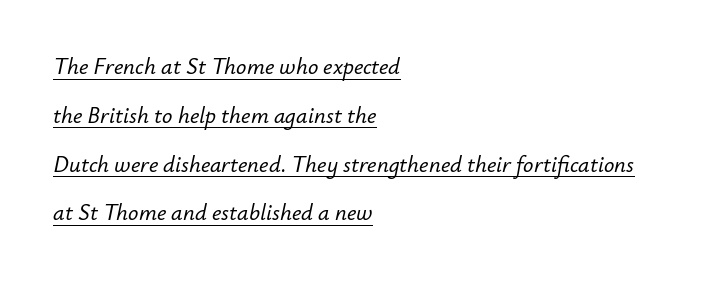
The axis of the letterforms is tilted away from vertical. The tracking reads as untouched default to a designer's eye. A student would call this left alignment; a typographer would say flush left, rag right. Check the space under the baseline: a stroke is drawn there. Widely set lines give the paragraph a tall, airy silhouette.
